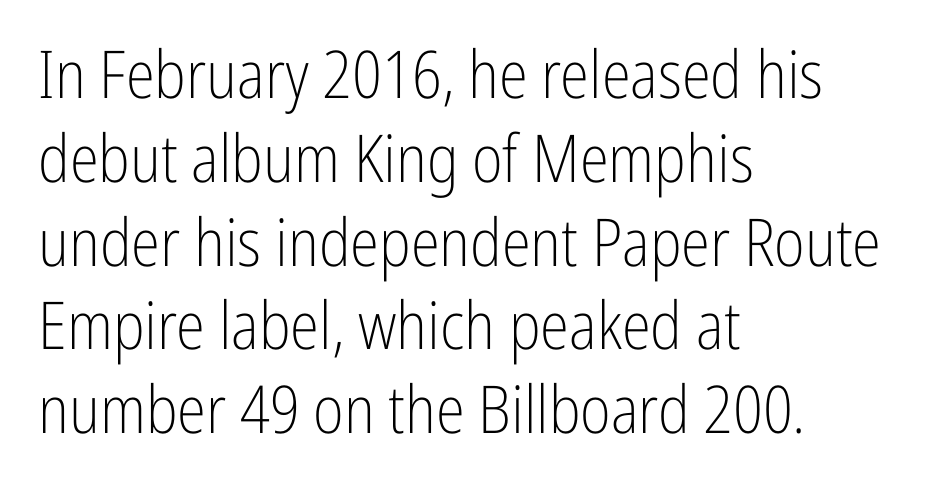
{"serif": "no", "italic": "no", "bold": "no", "weight": "light", "width": "condensed", "stroke_contrast": "low", "x_height": "medium", "monospaced": "no", "underline": "no", "align": "left", "line_spacing": "normal", "line_spacing_ratio": 1.27, "letter_spacing": "normal", "letter_spacing_em": 0.0, "glyph_px": 66}
